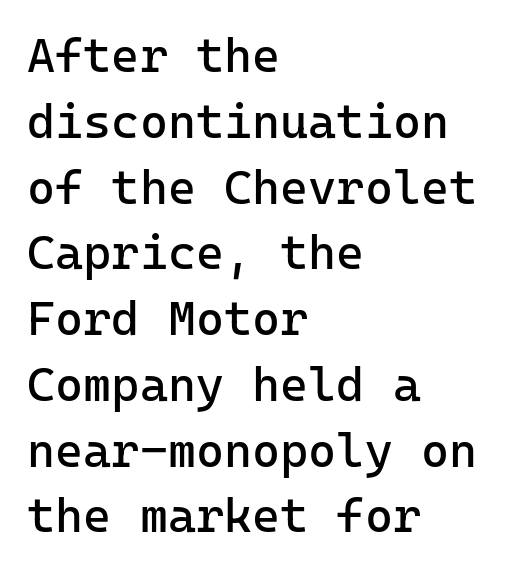
{"serif": "no", "italic": "no", "bold": "no", "weight": "regular", "width": "normal", "stroke_contrast": "low", "x_height": "medium", "underline": "no", "align": "left", "line_spacing": "normal", "line_spacing_ratio": 1.37, "letter_spacing": "normal", "letter_spacing_em": 0.0, "glyph_px": 48}
